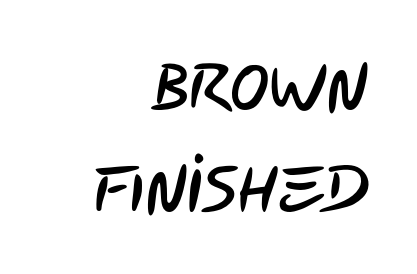
{"serif": "no", "width": "condensed", "stroke_contrast": "low", "x_height": "large", "monospaced": "no", "underline": "no", "align": "right", "line_spacing": "normal", "line_spacing_ratio": 1.54, "letter_spacing": "normal", "letter_spacing_em": 0.0, "glyph_px": 66}
